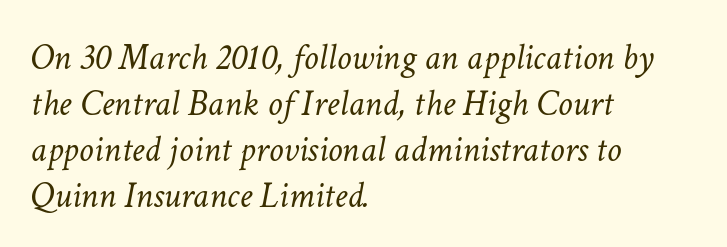
Q: Is the text bold? A: No.
Q: Is the text italic (slanted)? A: Yes, it leans right by about 11 degrees.
Q: Is the text underlined? A: No.
Q: How is the paragraph aligned? A: Left-aligned.
Q: Is the spacing between letters normal or unusually wide? A: Normal.
Q: Width (condensed, normal, or wide)? A: Normal.
Q: Stroke contrast? A: Low.
Q: x-height? A: Medium.
Q: Monospaced? A: No.
